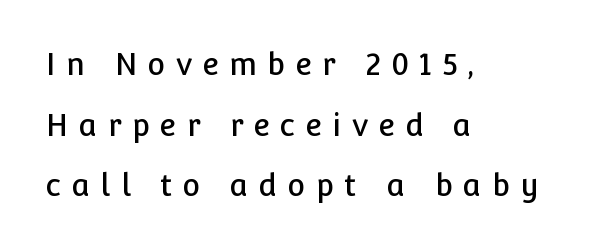
Q: Is the text italic (slanted)? A: No, it is upright.
Q: Is the typeface a serif or a sans-serif typeface? A: Sans-serif.
Q: Is the text underlined? A: No.
Q: How is the paragraph aligned? A: Left-aligned.
Q: Is the spacing between letters normal or unusually wide? A: Unusually wide.
Q: Is the spacing between lines tight, normal or loose? A: Loose.
Q: Width (condensed, normal, or wide)? A: Normal.
Q: Stroke contrast? A: Low.
Q: x-height? A: Medium.
Q: Monospaced? A: No.
